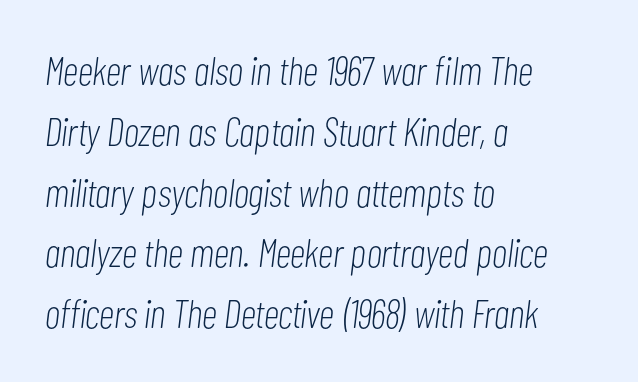
Q: Is the text bold? A: No.
Q: Is the text italic (slanted)? A: Yes, it leans right by about 7 degrees.
Q: Is the text underlined? A: No.
Q: How is the paragraph aligned? A: Left-aligned.
Q: Is the spacing between letters normal or unusually wide? A: Normal.
Q: Is the spacing between lines tight, normal or loose? A: Normal.
Q: Width (condensed, normal, or wide)? A: Condensed.
Q: Stroke contrast? A: Low.
Q: x-height? A: Medium.
Q: Monospaced? A: No.
